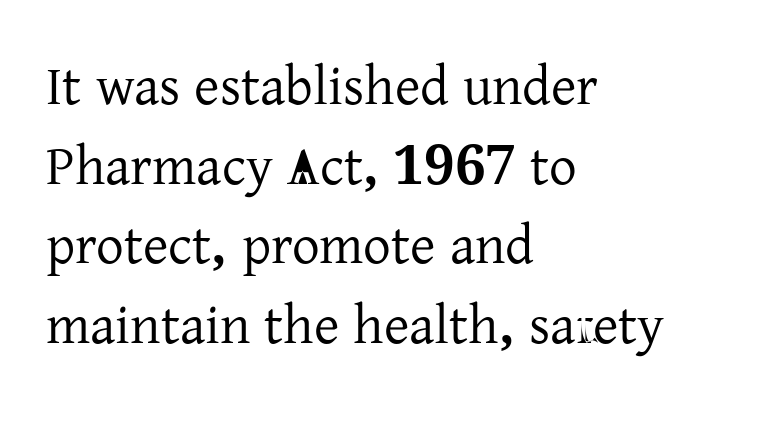
Descenders hang freely into open space. Each word holds together tightly as a unit, with standard inter-letter gaps. Successive baselines arrive at the customary interval. The letters advance in unequal steps, a hallmark of proportional type. Observe the serifs anchoring each vertical stroke in this sample. Vertical strokes here are truly vertical.
